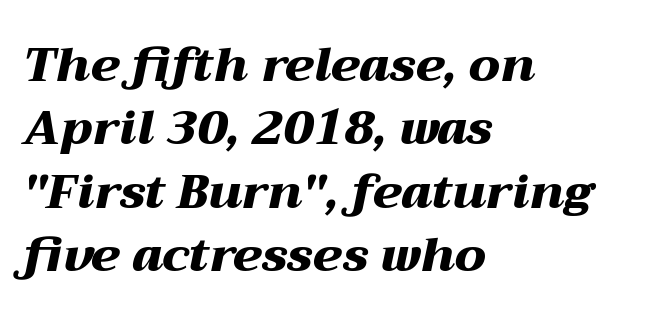
The face used here is proportionally spaced, like ordinary book or web type. Normally led — the rows are evenly, conventionally spaced. The zone under the glyphs is completely vacant. Is the type bold? Yes — the strokes are clearly thick and heavy. Italic: yes, the glyphs are oblique. Is the block centered? No — it sits flush against the left margin.
